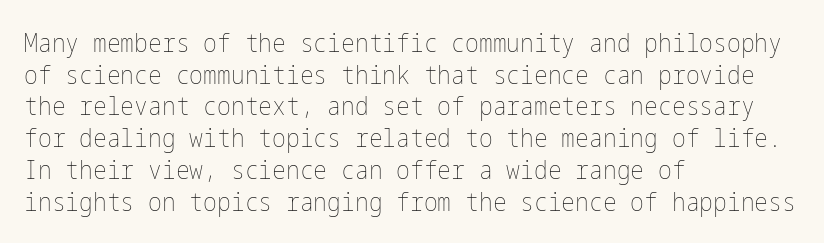
{"italic": "no", "bold": "no", "underline": "no", "align": "left", "line_spacing_ratio": 1.22, "letter_spacing": "normal", "letter_spacing_em": 0.0, "glyph_px": 26}
